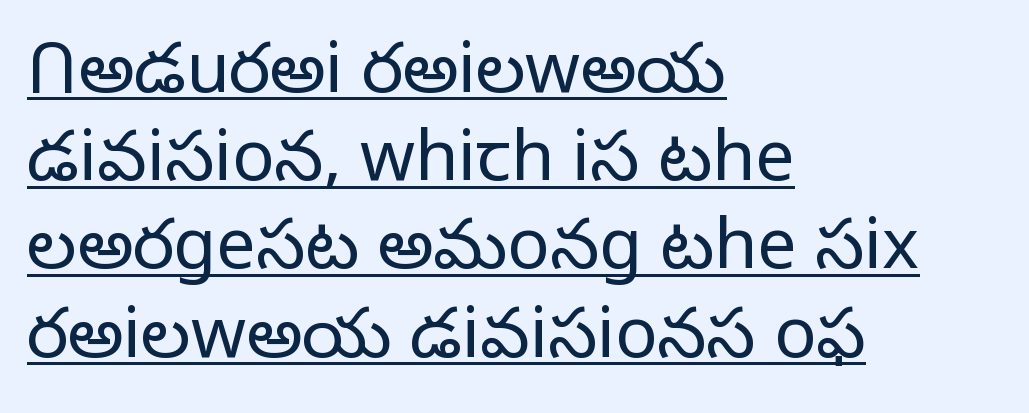
Q: Is the text bold? A: No.
Q: Is the text italic (slanted)? A: No, it is upright.
Q: Is the typeface a serif or a sans-serif typeface? A: Sans-serif.
Q: Is the text underlined? A: Yes.
Q: How is the paragraph aligned? A: Left-aligned.
Q: Is the spacing between letters normal or unusually wide? A: Normal.
Q: Is the spacing between lines tight, normal or loose? A: Normal.
Q: Width (condensed, normal, or wide)? A: Normal.
Q: Stroke contrast? A: Low.
Q: x-height? A: Medium.
Q: Monospaced? A: No.
